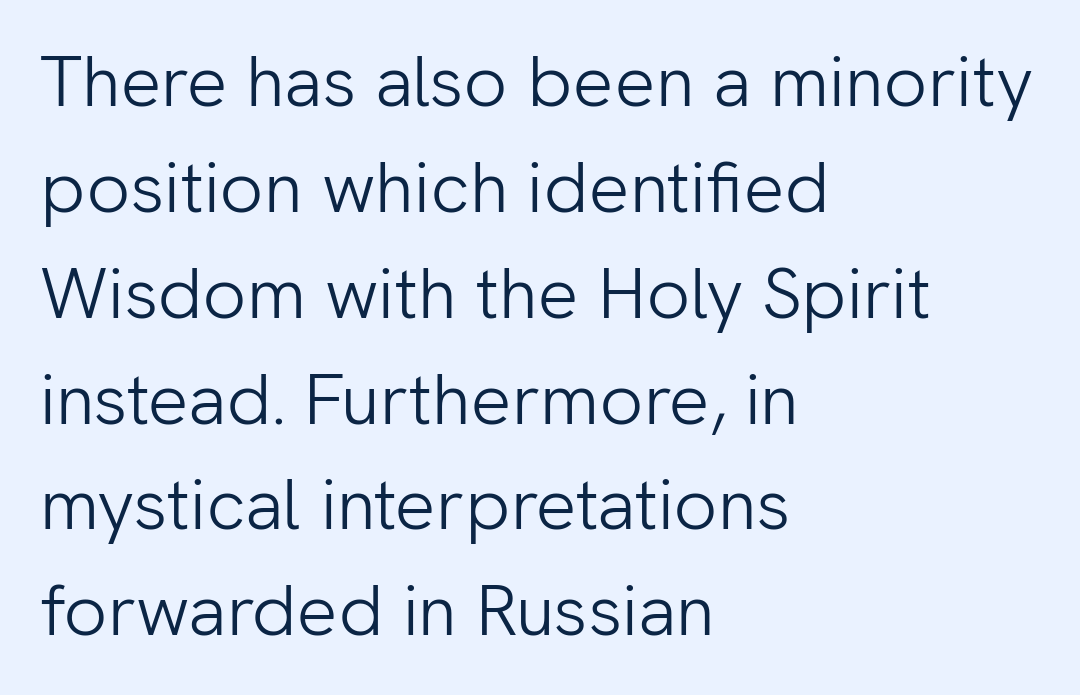
The image shows 72 px light sans-serif type, upright; set left-aligned, normal line spacing (1.47x), normal letter spacing, not underlined; low stroke contrast and a medium x-height.
